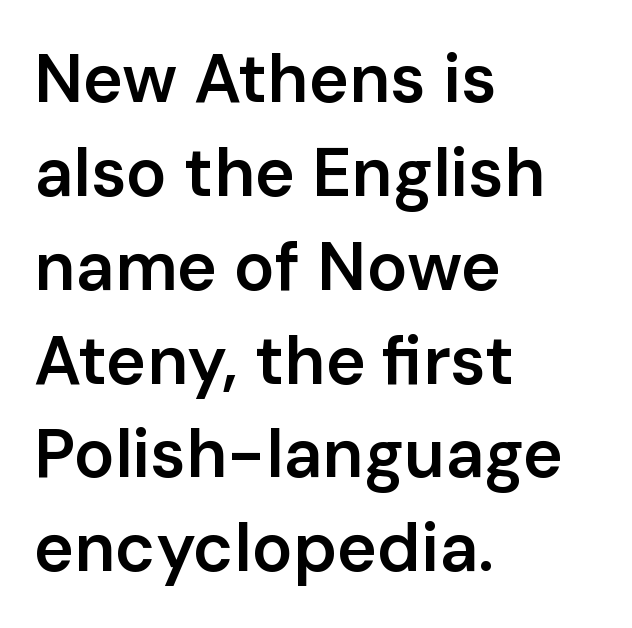
{"serif": "no", "italic": "no", "bold": "semi", "weight": "semibold", "width": "normal", "stroke_contrast": "low", "x_height": "medium", "monospaced": "no", "underline": "no", "align": "left", "line_spacing": "normal", "line_spacing_ratio": 1.38, "letter_spacing": "normal", "letter_spacing_em": 0.0, "glyph_px": 68}
